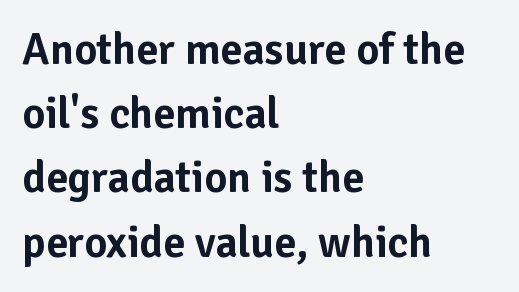
The image shows 44 px sans-serif type, upright; set left-aligned, normal line spacing (1.46x), normal letter spacing, not underlined; low stroke contrast and a medium x-height.
